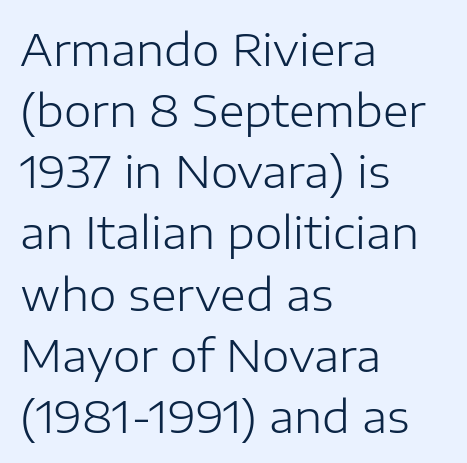
The image shows 44 px light sans-serif type, upright; set left-aligned, normal line spacing (1.39x), normal letter spacing, not underlined; low stroke contrast and a medium x-height.
